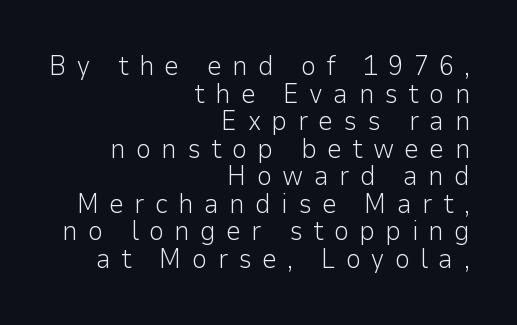
Every row of glyphs terminates at an identical x-position on the right. Rows of type sit shoulder to shoulder in the vertical direction. Upright lettering throughout. Does extra space separate the letters? Yes, quite a lot of it. Weight: regular or lighter. Honestly, there is no underline to notice here at all.
